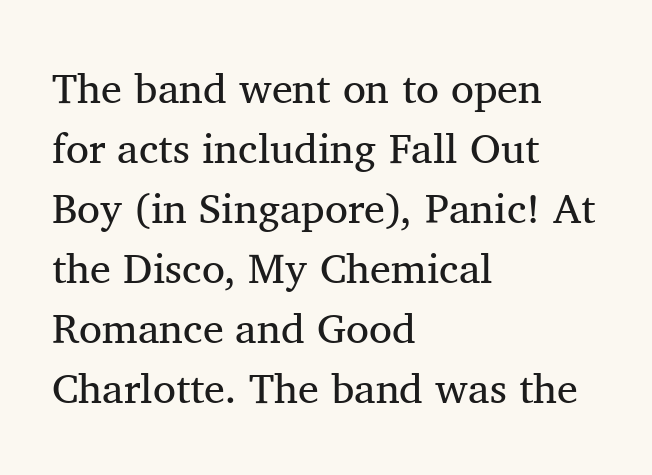
{"serif": "yes", "italic": "no", "bold": "no", "weight": "regular", "width": "normal", "stroke_contrast": "medium", "x_height": "medium", "monospaced": "no", "underline": "no", "align": "left", "line_spacing": "normal", "line_spacing_ratio": 1.43, "letter_spacing": "normal", "letter_spacing_em": 0.0, "glyph_px": 42}
